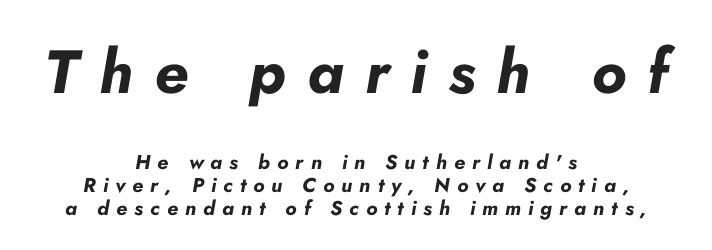
Q: Is the text bold? A: Yes.
Q: Is the text italic (slanted)? A: Yes, it leans right by about 10 degrees.
Q: Is the text underlined? A: No.
Q: How is the paragraph aligned? A: Centered.
Q: Is the spacing between letters normal or unusually wide? A: Unusually wide.
Q: Which block of text is set in a larger size, the first (top) or the second (bottom)? A: The first (top) one.
Q: Width (condensed, normal, or wide)? A: Normal.
Q: Stroke contrast? A: Low.
Q: x-height? A: Small.
Q: Monospaced? A: No.
